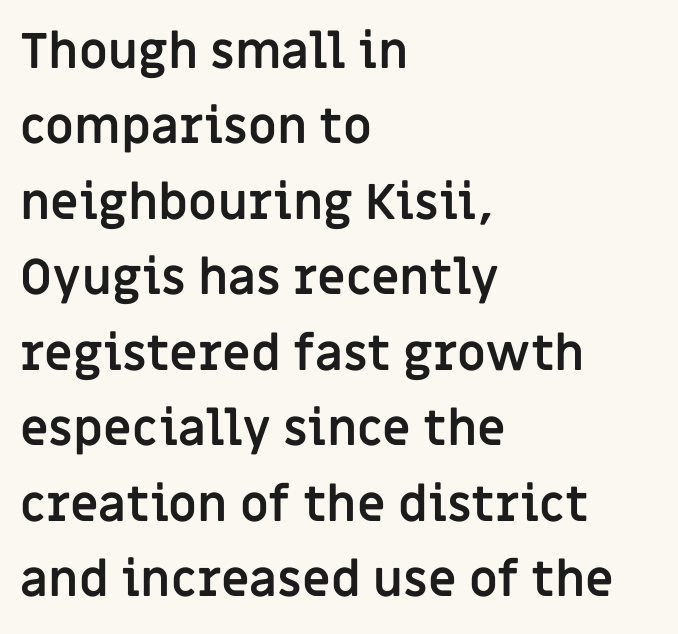
Q: Is the text bold? A: Yes.
Q: Is the text italic (slanted)? A: No, it is upright.
Q: Is the typeface a serif or a sans-serif typeface? A: Sans-serif.
Q: Is the text underlined? A: No.
Q: How is the paragraph aligned? A: Left-aligned.
Q: Is the spacing between letters normal or unusually wide? A: Normal.
Q: Is the spacing between lines tight, normal or loose? A: Normal.
Q: Width (condensed, normal, or wide)? A: Normal.
Q: Stroke contrast? A: Low.
Q: x-height? A: Large.
Q: Monospaced? A: No.
